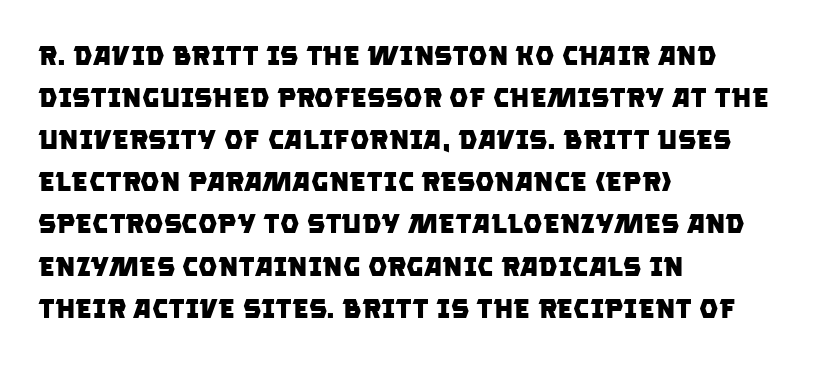
The image shows 27 px bold type; set left-aligned, normal line spacing (1.56x), normal letter spacing, not underlined.
